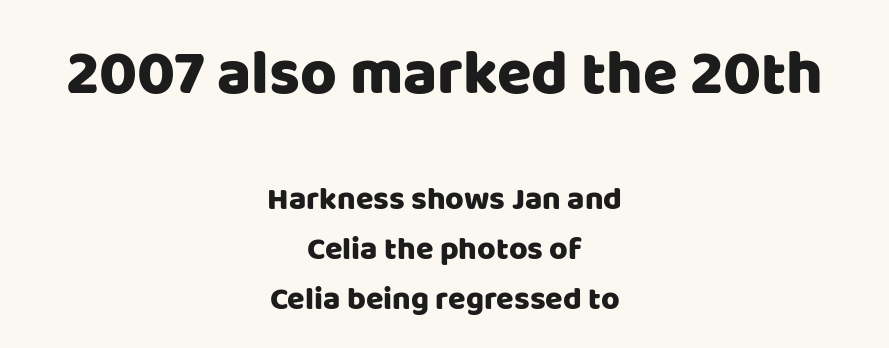
The image shows 63 px sans-serif type, upright; set centered, normal line spacing (1.56x), normal letter spacing, not underlined; the first (top) block is 1.97x larger; low stroke contrast and a large x-height.
